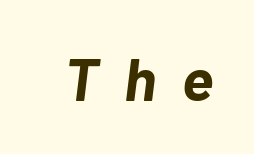
You could not count columns in this text — the font is proportionally spaced. Unmarked baselines from the first word to the last. What stands out about the letter spacing? Its width — letters are far apart. You can tell it's italic because the verticals aren't actually vertical.
